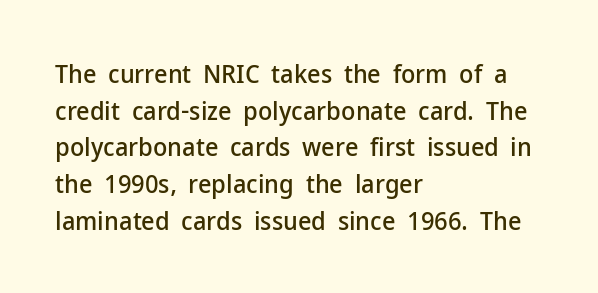
The image shows 26 px text type, upright; set left-aligned, normal line spacing (1.41x), normal letter spacing, not underlined.
